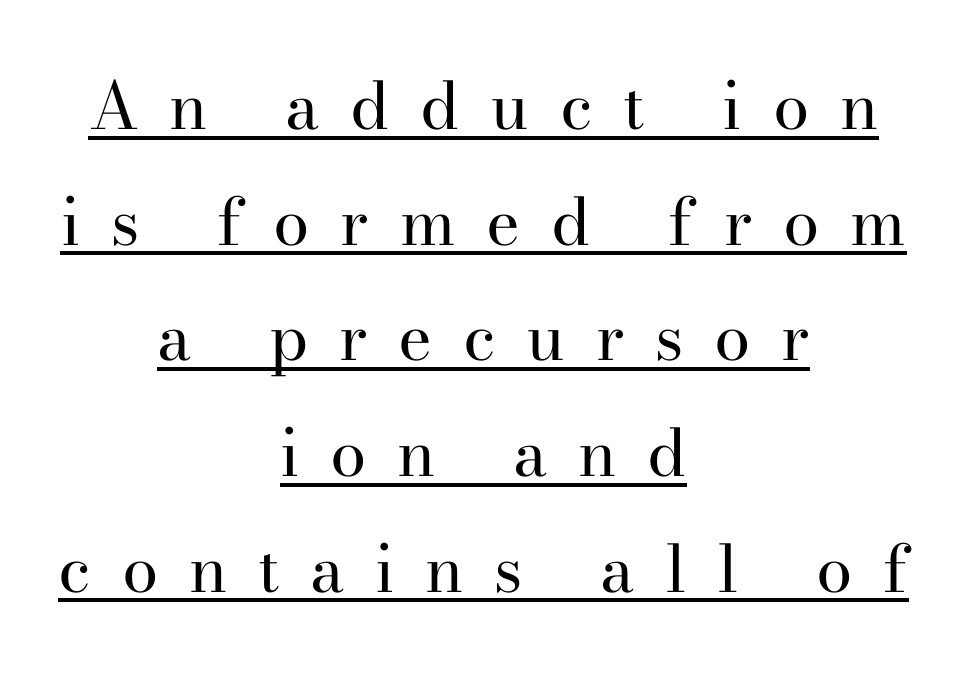
Each line is balanced around a shared central axis. This is the regular roman posture of the typeface. What decoration does the sample have? An underline. The letters carry serifs — small finishing strokes at the ends of their stems. Stroke mass is kept to a normal reading level or below. Here the designer chose a conventional face with non-uniform glyph widths.
